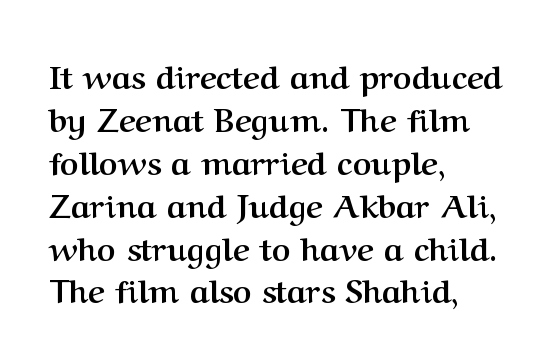
Q: Is the text bold? A: Yes.
Q: Is the text italic (slanted)? A: No, it is upright.
Q: Is the typeface a serif or a sans-serif typeface? A: Serif.
Q: Is the text underlined? A: No.
Q: How is the paragraph aligned? A: Left-aligned.
Q: Is the spacing between letters normal or unusually wide? A: Normal.
Q: Is the spacing between lines tight, normal or loose? A: Normal.
Q: Width (condensed, normal, or wide)? A: Normal.
Q: Stroke contrast? A: Medium.
Q: x-height? A: Medium.
Q: Monospaced? A: No.
